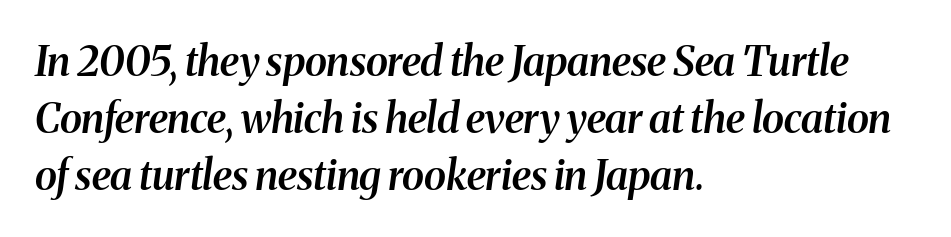
The image shows 41 px semibold serif type, italic (leaning right); set left-aligned, normal line spacing (1.39x), normal letter spacing, not underlined; medium stroke contrast and a medium x-height.
